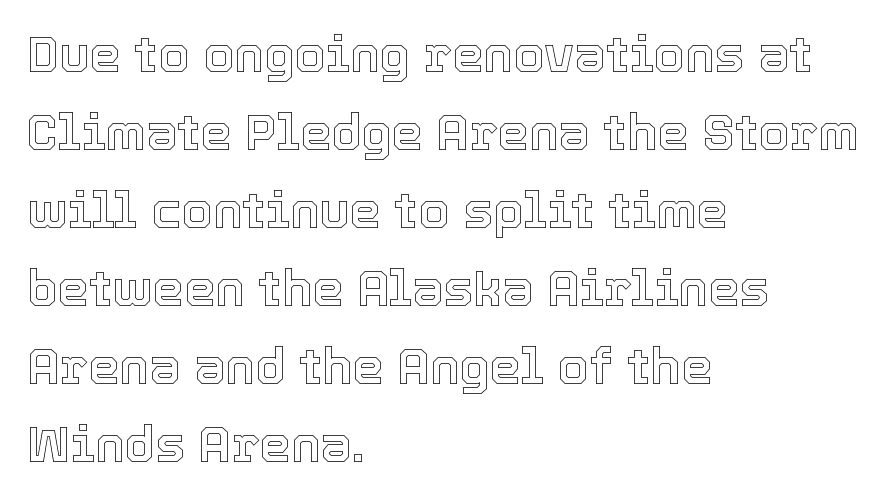
The image shows 50 px text type, upright; set left-aligned, normal line spacing (1.56x), normal letter spacing, not underlined; a medium x-height.
